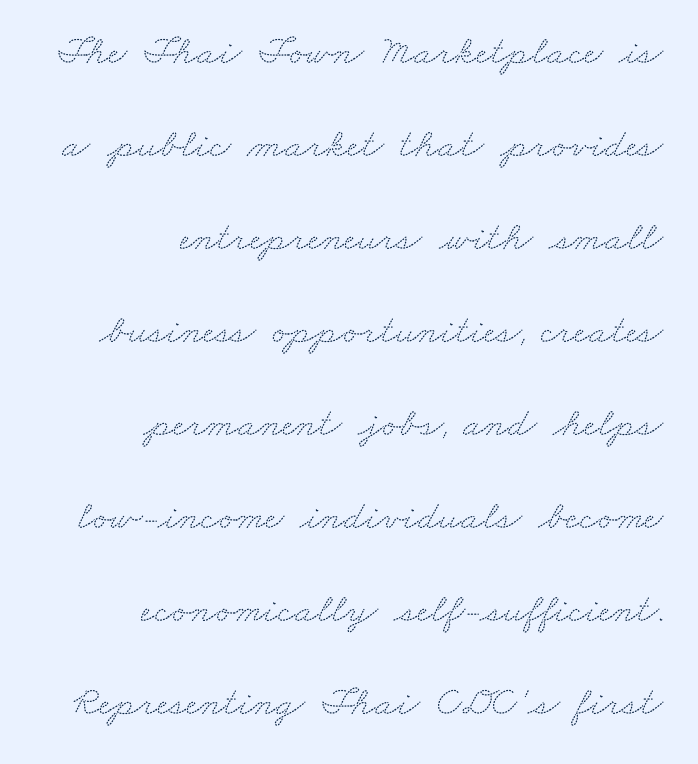
Q: Is the typeface a serif or a sans-serif typeface? A: Serif.
Q: Is the text underlined? A: No.
Q: How is the paragraph aligned? A: Right-aligned.
Q: Is the spacing between letters normal or unusually wide? A: Normal.
Q: Is the spacing between lines tight, normal or loose? A: Loose.
Q: Width (condensed, normal, or wide)? A: Wide.
Q: Stroke contrast? A: Medium.
Q: x-height? A: Small.
Q: Monospaced? A: No.
